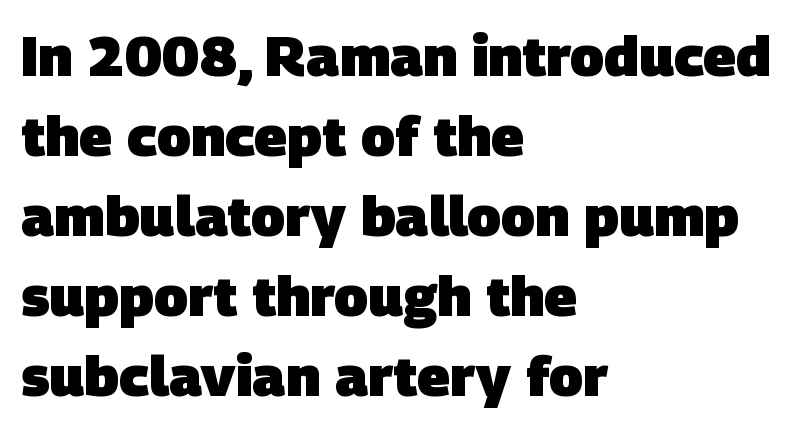
The image shows 56 px heavy sans-serif type; set left-aligned, normal line spacing (1.43x), normal letter spacing, not underlined; low stroke contrast and a large x-height.
